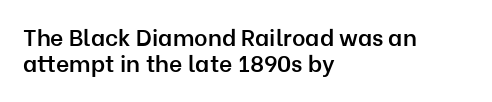
The ragged edge is on the right, which tells us the setting is flush left. Whoever set this chose condensed vertical rhythm over breathing room. Each word holds together tightly as a unit, with standard inter-letter gaps. Quick note: not italic, upright.
